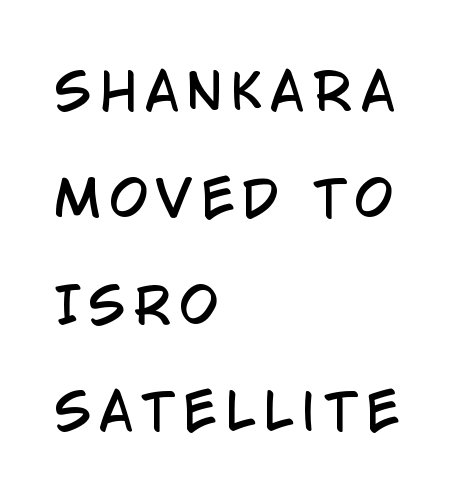
The image shows 49 px condensed sans-serif type, upright; set left-aligned, loose line spacing (2.18x), not underlined; low stroke contrast and a large x-height.
